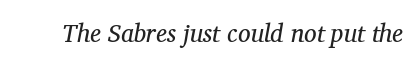
A quiet, ordinary-to-light weight characterises the typeface. A typesetter would call this zero additional tracking. The typography opts for an oblique posture over an upright one. Beneath every word, the page is bare.
